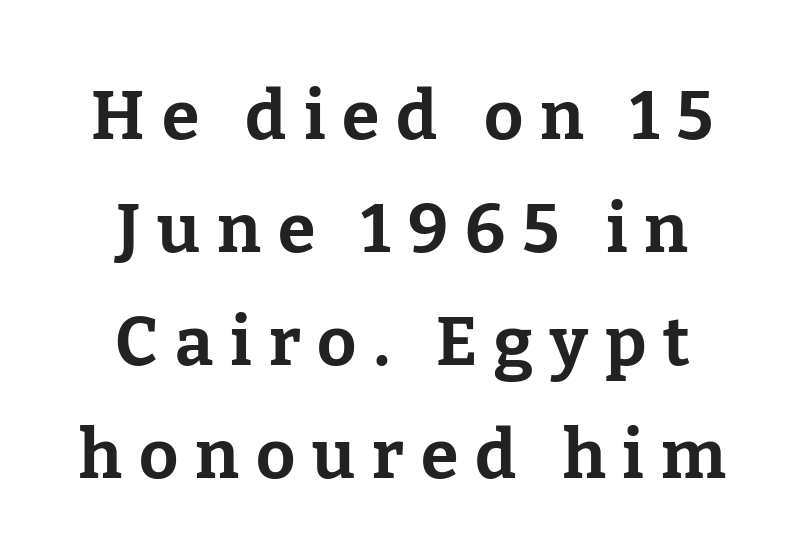
Q: Is the text bold? A: Yes.
Q: Is the text italic (slanted)? A: No, it is upright.
Q: Is the typeface a serif or a sans-serif typeface? A: Serif.
Q: Is the text underlined? A: No.
Q: How is the paragraph aligned? A: Centered.
Q: Is the spacing between letters normal or unusually wide? A: Unusually wide.
Q: Is the spacing between lines tight, normal or loose? A: Normal.
Q: Width (condensed, normal, or wide)? A: Normal.
Q: Stroke contrast? A: Low.
Q: x-height? A: Medium.
Q: Monospaced? A: No.
